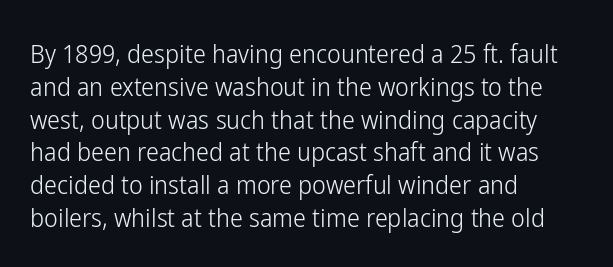
Check the space under the baseline: it is left empty. Posture: upright roman. Is the type heavy? It reads as light-to-regular instead. One-word summary of the alignment: left. The line-height multiplier appears to be the usual default.
